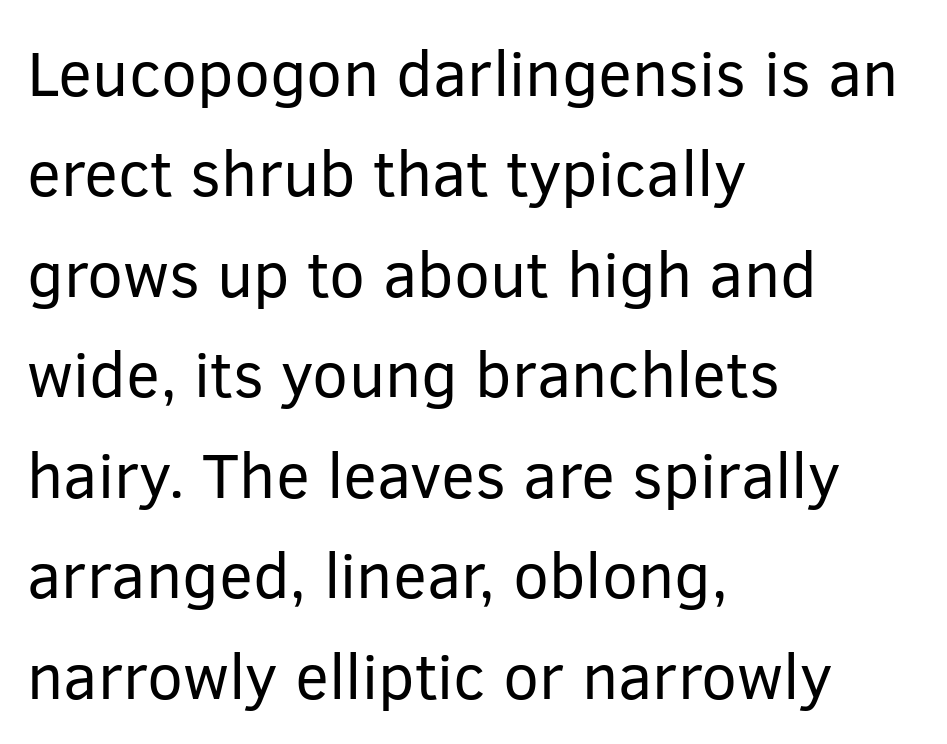
The image shows 64 px regular-weight sans-serif type, upright; set left-aligned, normal line spacing (1.57x), normal letter spacing, not underlined; low stroke contrast and a medium x-height.
